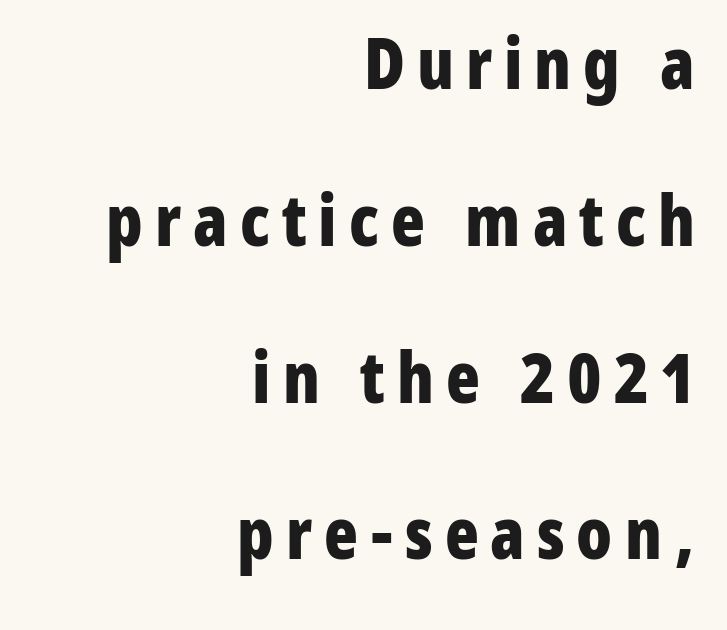
{"serif": "no", "italic": "no", "bold": "yes", "weight": "bold", "width": "condensed", "stroke_contrast": "low", "x_height": "medium", "monospaced": "no", "underline": "no", "align": "right", "line_spacing": "loose", "line_spacing_ratio": 2.24, "glyph_px": 70}
